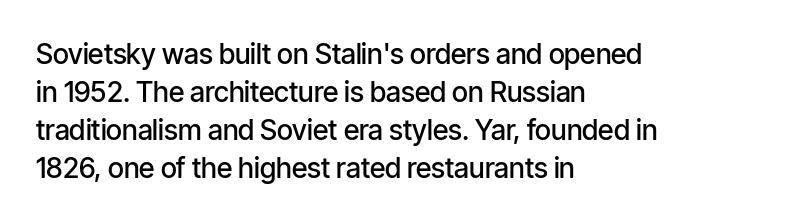
The image shows 28 px semibold, condensed sans-serif type, upright; set left-aligned, normal line spacing (1.36x), normal letter spacing, not underlined; low stroke contrast and a medium x-height.
